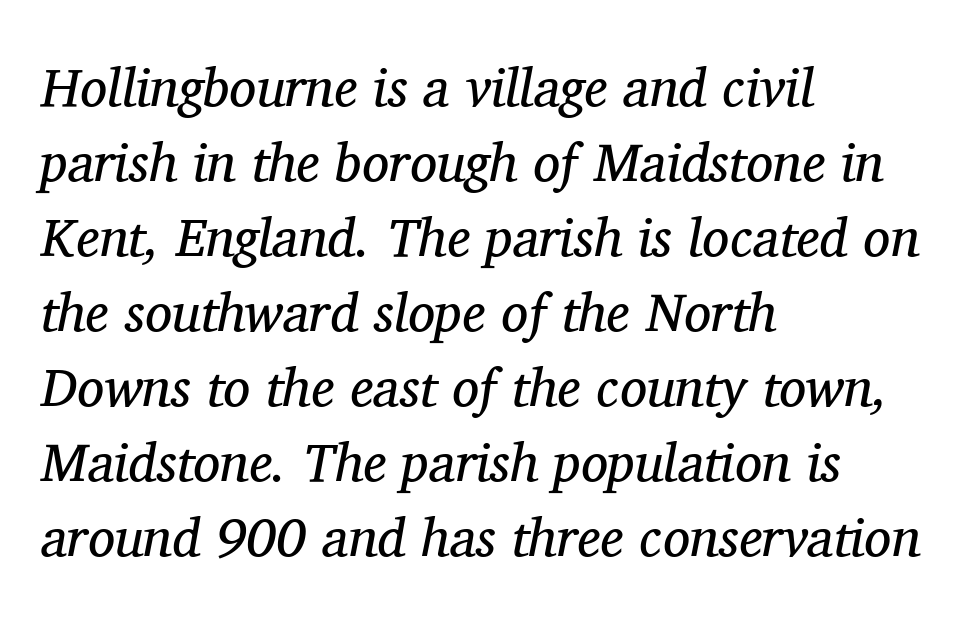
The image shows 54 px regular-weight serif type, italic (leaning right); set left-aligned, normal line spacing (1.39x), normal letter spacing, not underlined; medium stroke contrast and a medium x-height.
